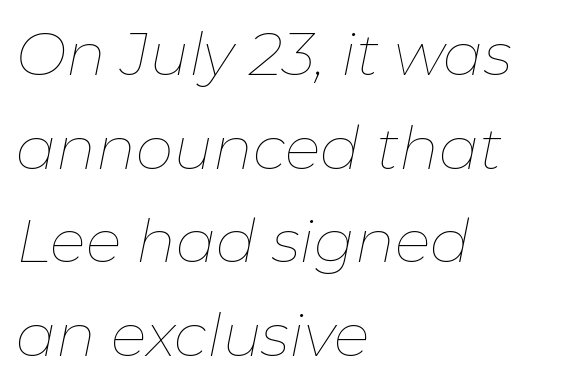
Q: Is the text bold? A: No.
Q: Is the text italic (slanted)? A: Yes, it leans right by about 11 degrees.
Q: Is the text underlined? A: No.
Q: How is the paragraph aligned? A: Left-aligned.
Q: Is the spacing between letters normal or unusually wide? A: Normal.
Q: Is the spacing between lines tight, normal or loose? A: Normal.
Q: Width (condensed, normal, or wide)? A: Normal.
Q: Stroke contrast? A: Low.
Q: x-height? A: Medium.
Q: Monospaced? A: No.
